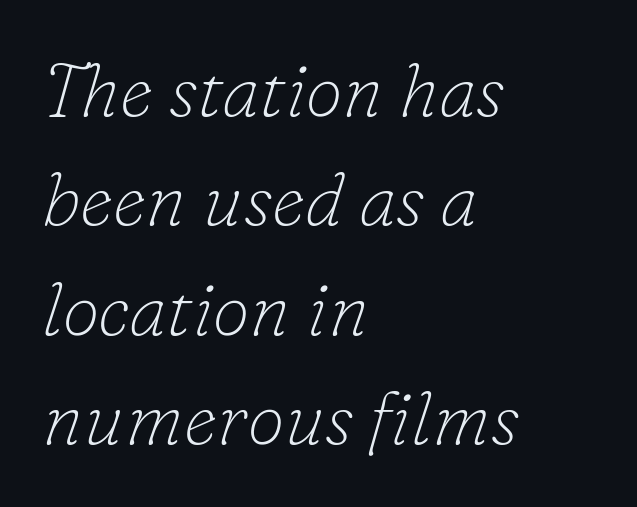
Q: Is the text bold? A: No.
Q: Is the text italic (slanted)? A: Yes, it leans right by about 16 degrees.
Q: Is the typeface a serif or a sans-serif typeface? A: Serif.
Q: Is the text underlined? A: No.
Q: How is the paragraph aligned? A: Left-aligned.
Q: Is the spacing between letters normal or unusually wide? A: Normal.
Q: Is the spacing between lines tight, normal or loose? A: Normal.
Q: Width (condensed, normal, or wide)? A: Normal.
Q: Stroke contrast? A: Low.
Q: x-height? A: Small.
Q: Monospaced? A: No.
